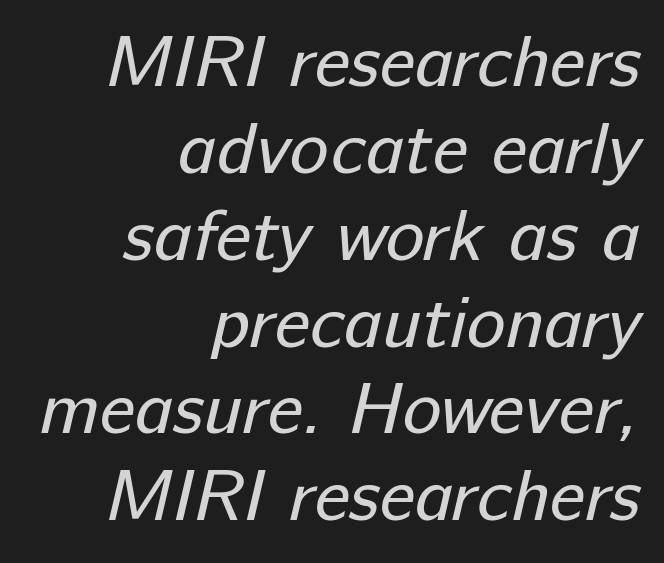
No extra ink here — the face is not bold. Regarding serifs, this sample does without them. The gap between lines stays unmarked. Compared with typical body copy, the letter spacing here is the same. A typesetter would call this proportional, since set widths differ per character.
